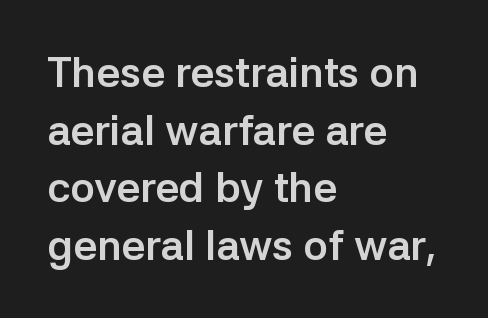
The image shows 42 px semibold sans-serif type, upright; set left-aligned, normal line spacing (1.37x), normal letter spacing, not underlined; low stroke contrast and a medium x-height.
